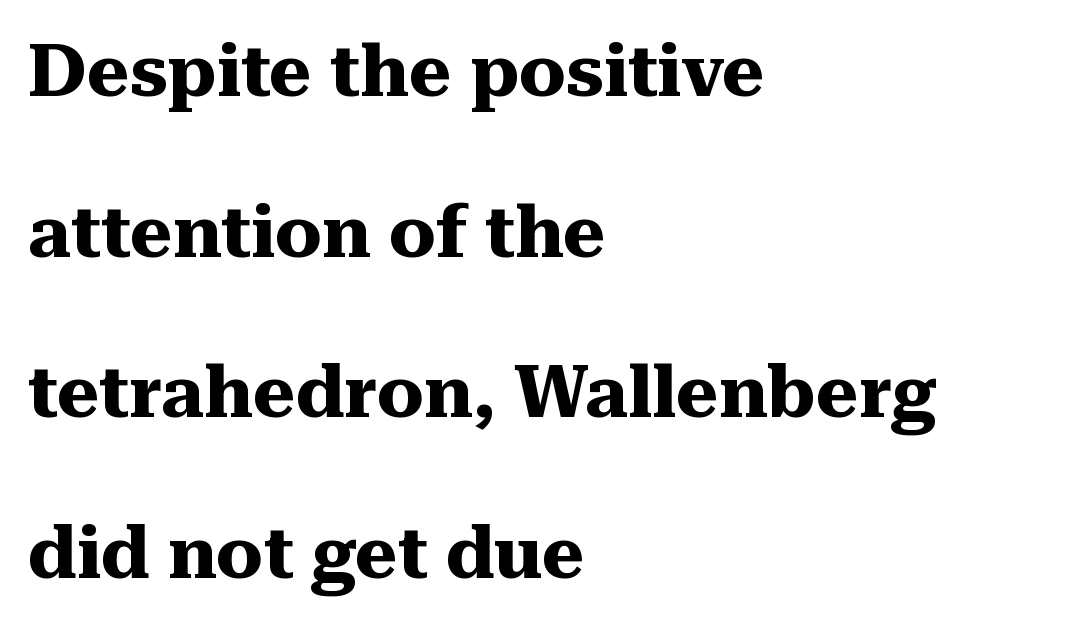
The image shows 73 px heavy serif type, upright; set left-aligned, loose line spacing (2.2x), normal letter spacing, not underlined; medium stroke contrast and a medium x-height.
